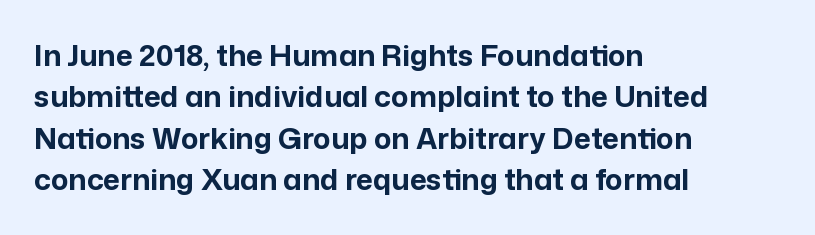
The image shows 29 px bold sans-serif type, upright; set left-aligned, normal line spacing (1.43x), normal letter spacing, not underlined; low stroke contrast and a medium x-height.
